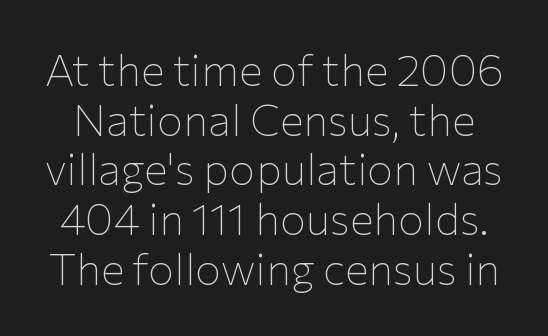
Glance below the letters and you will spot only blank space. Quick note: interline space is minimal. Words appear dense and cohesive because spacing is normal. Is the type heavy? It reads as light-to-regular instead. The letters advance in unequal steps, a hallmark of proportional type.
